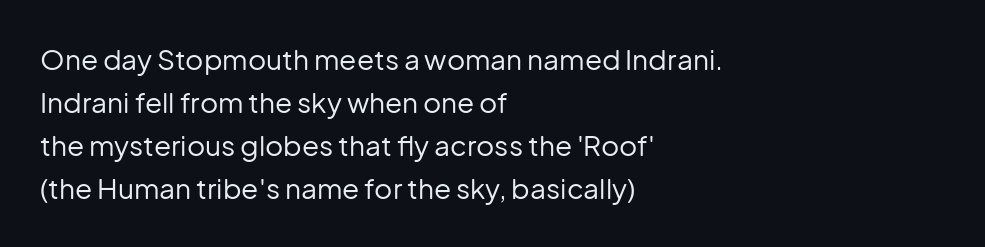
{"serif": "no", "italic": "no", "bold": "no", "weight": "regular", "width": "normal", "stroke_contrast": "low", "x_height": "medium", "monospaced": "no", "underline": "no", "align": "left", "line_spacing": "normal", "line_spacing_ratio": 1.54, "letter_spacing": "normal", "letter_spacing_em": 0.0, "glyph_px": 28}
